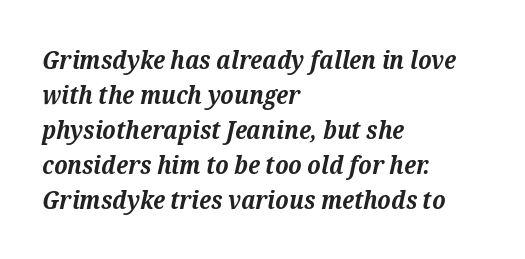
Q: Is the text bold? A: Yes.
Q: Is the text italic (slanted)? A: Yes, it leans right by about 12 degrees.
Q: Is the text underlined? A: No.
Q: How is the paragraph aligned? A: Left-aligned.
Q: Is the spacing between letters normal or unusually wide? A: Normal.
Q: Is the spacing between lines tight, normal or loose? A: Normal.
